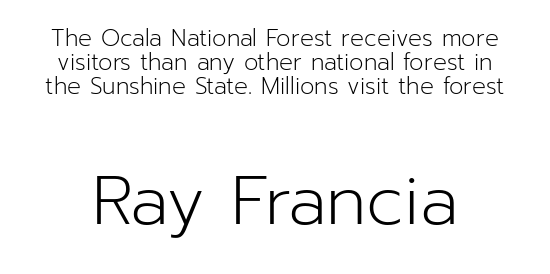
The image shows 69 px light sans-serif type, upright; set tight line spacing (1.05x), normal letter spacing, not underlined; the second (bottom) block is 3.0x larger; low stroke contrast and a medium x-height.
